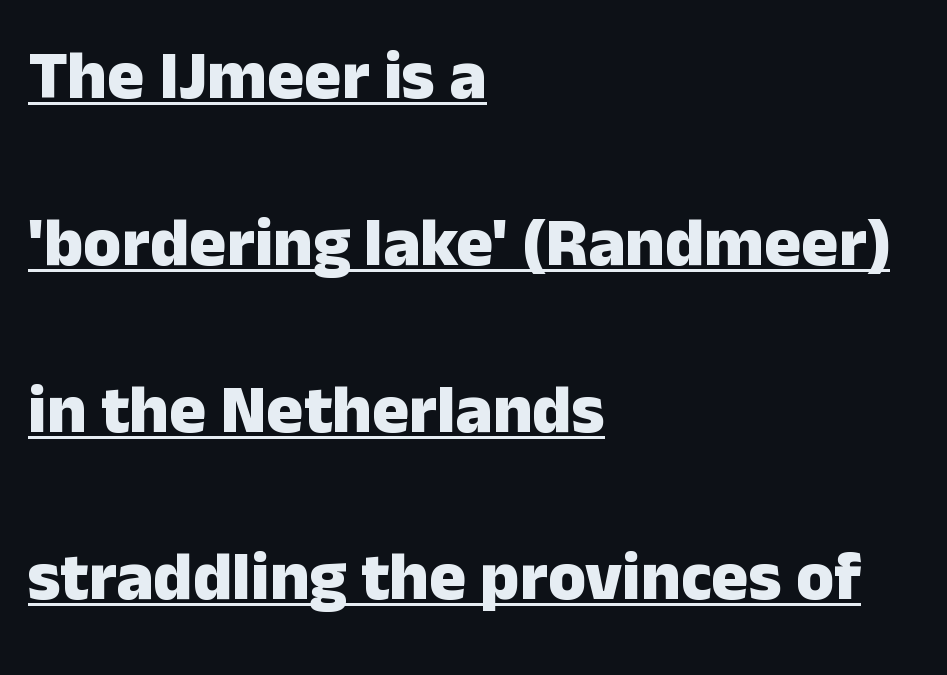
Line spacing here is loose. Here the designer chose a conventional face with non-uniform glyph widths. Serif or sans? Sans — the stroke terminals are bare. The rendering uses the underline text-decoration.
